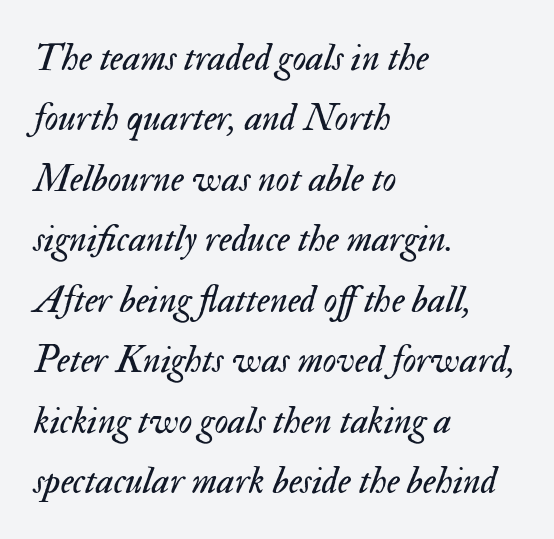
The image shows 38 px regular-weight type, italic (leaning right); set left-aligned, normal line spacing (1.59x), normal letter spacing, not underlined; medium stroke contrast and a small x-height.
